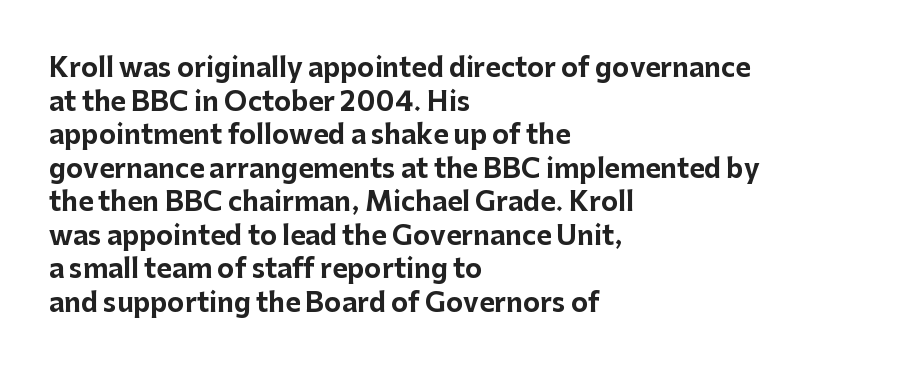
{"italic": "no", "bold": "yes", "underline": "no", "align": "left", "line_spacing": "normal", "line_spacing_ratio": 1.29, "letter_spacing": "normal", "letter_spacing_em": 0.0, "glyph_px": 26}
